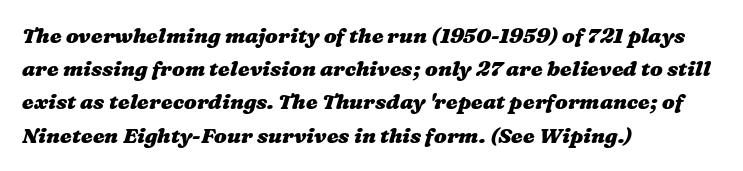
The image shows 21 px bold type; set left-aligned, normal line spacing (1.58x), normal letter spacing, not underlined.
